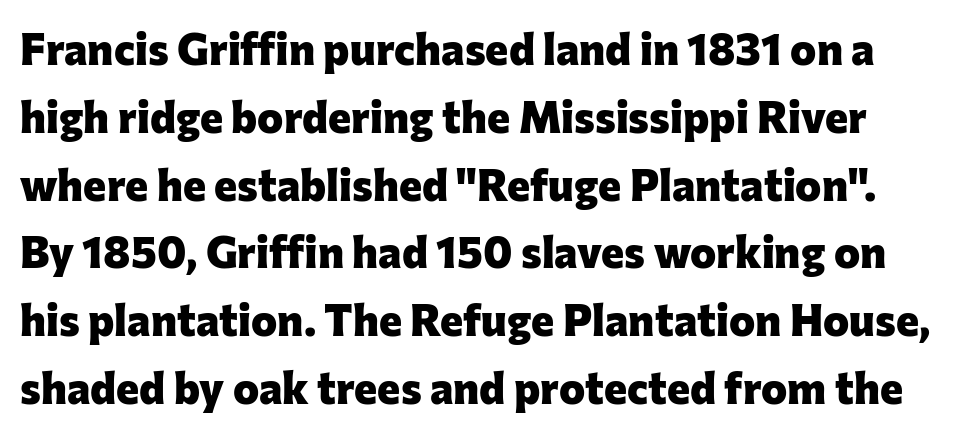
Q: Is the text bold? A: Yes.
Q: Is the text italic (slanted)? A: No, it is upright.
Q: Is the typeface a serif or a sans-serif typeface? A: Sans-serif.
Q: Is the text underlined? A: No.
Q: Is the spacing between letters normal or unusually wide? A: Normal.
Q: Is the spacing between lines tight, normal or loose? A: Normal.
Q: Width (condensed, normal, or wide)? A: Normal.
Q: Stroke contrast? A: Low.
Q: x-height? A: Medium.
Q: Monospaced? A: No.
